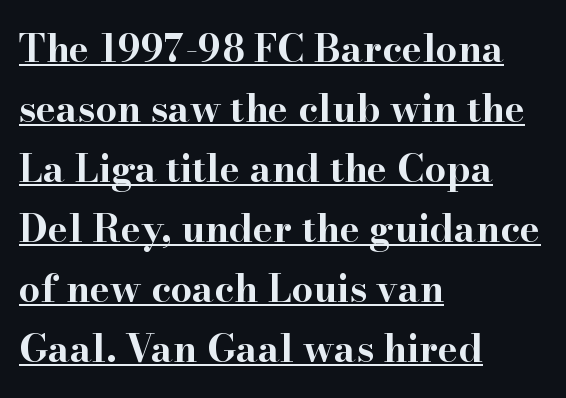
The image shows 38 px bold, wide serif type, upright; set left-aligned, normal line spacing (1.58x), normal letter spacing, underlined; high stroke contrast and a small x-height.
